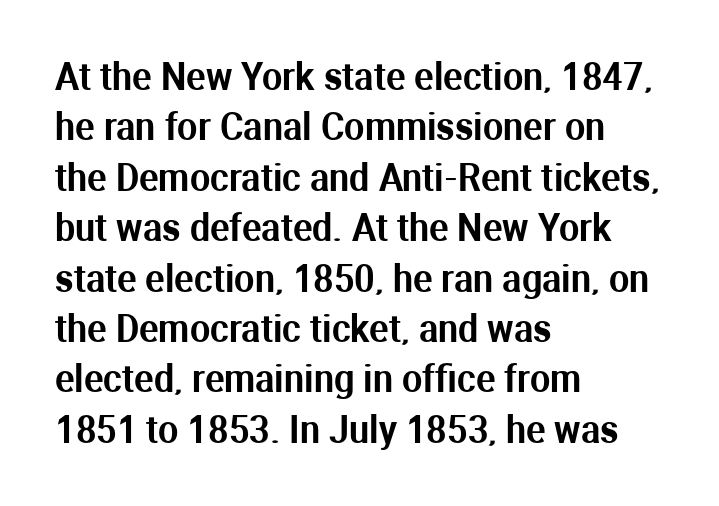
{"serif": "no", "italic": "no", "width": "normal", "stroke_contrast": "medium", "x_height": "medium", "monospaced": "no", "underline": "no", "align": "left", "line_spacing": "normal", "line_spacing_ratio": 1.4, "letter_spacing": "normal", "letter_spacing_em": 0.0, "glyph_px": 36}
